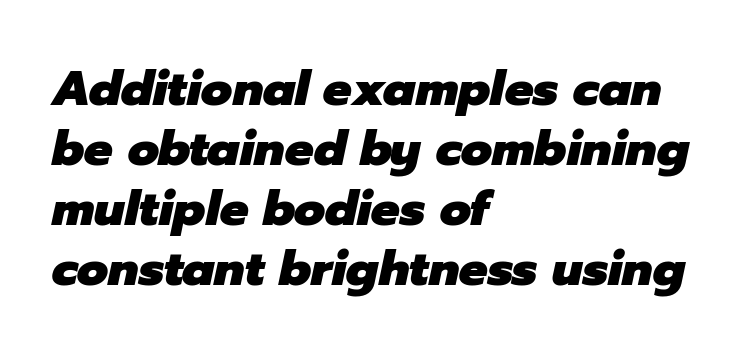
{"italic": "yes", "lean": "right", "slant_degrees": 12, "bold": "yes", "weight": "heavy", "width": "normal", "stroke_contrast": "low", "x_height": "medium", "monospaced": "no", "underline": "no", "align": "left", "line_spacing": "normal", "line_spacing_ratio": 1.25, "letter_spacing": "normal", "letter_spacing_em": 0.0, "glyph_px": 48}
